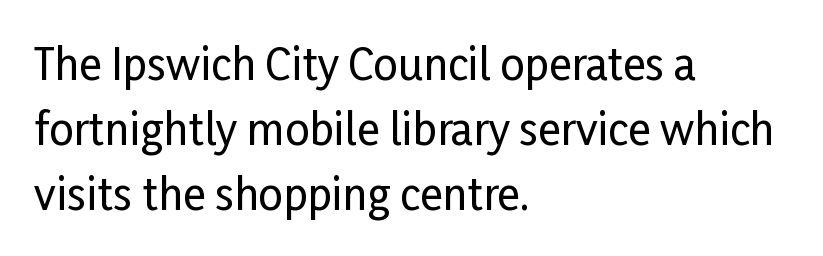
The glyphs in this specimen are sans serif. The face used here is proportionally spaced, like ordinary book or web type. Does the lettering tilt? It doesn't — this is upright. Has an underline been added? It has not. Each word holds together tightly as a unit, with standard inter-letter gaps. The rendering anchors every line to the left-hand side.
